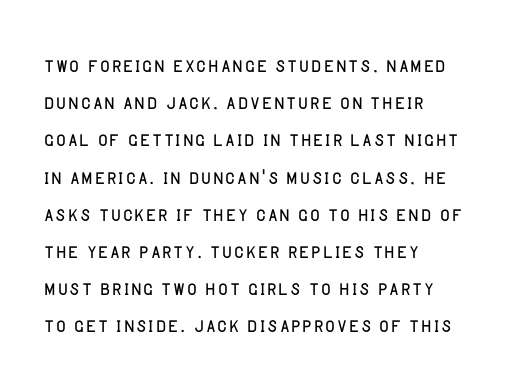
The rendering anchors every line to the left-hand side. A clean baseline with only descenders dipping below it. No chunkiness to these letters — they're not bold. Leading matches the norm, producing a regular column. Ascenders rise straight up at ninety degrees. Nobody touched the tracking dial on this one.
